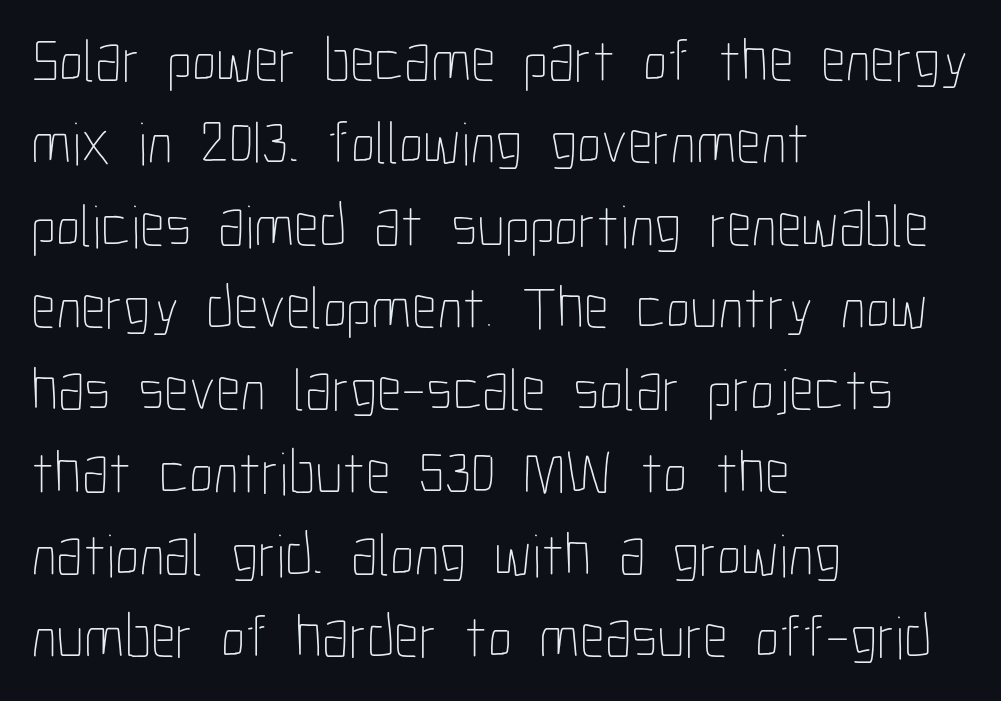
The image shows 61 px thin, condensed type, upright; set left-aligned, normal line spacing (1.35x), normal letter spacing, not underlined; low stroke contrast and a medium x-height.
